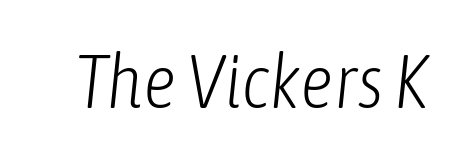
The image shows 75 px light, condensed type, italic (leaning right); set normal letter spacing, not underlined; low stroke contrast and a medium x-height.
